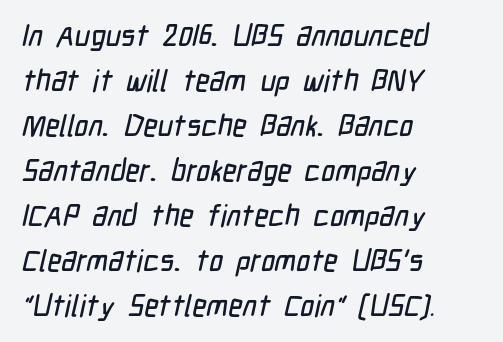
{"serif": "no", "width": "condensed", "stroke_contrast": "low", "x_height": "medium", "monospaced": "no", "underline": "no", "align": "left", "line_spacing": "normal", "line_spacing_ratio": 1.5, "letter_spacing": "normal", "letter_spacing_em": 0.0, "glyph_px": 30}
